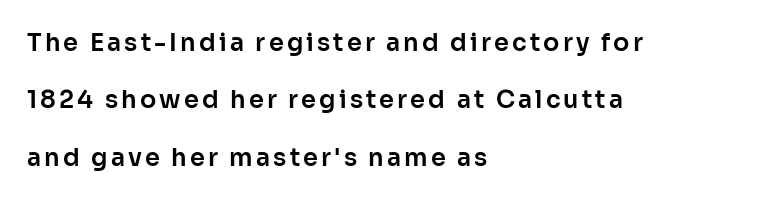
{"italic": "no", "underline": "no", "align": "left", "line_spacing": "loose", "line_spacing_ratio": 2.39, "glyph_px": 24}
